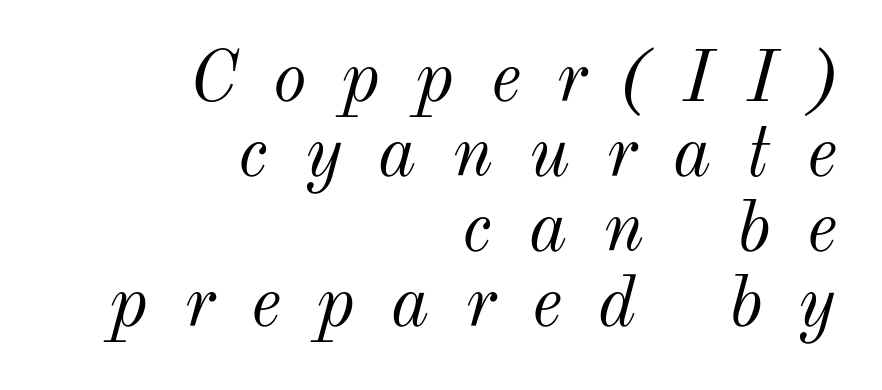
The image shows 72 px light type, italic (leaning right); set right-aligned, tight line spacing (1.04x), unusually wide letter spacing (+0.5 em), not underlined; medium stroke contrast and a small x-height.
